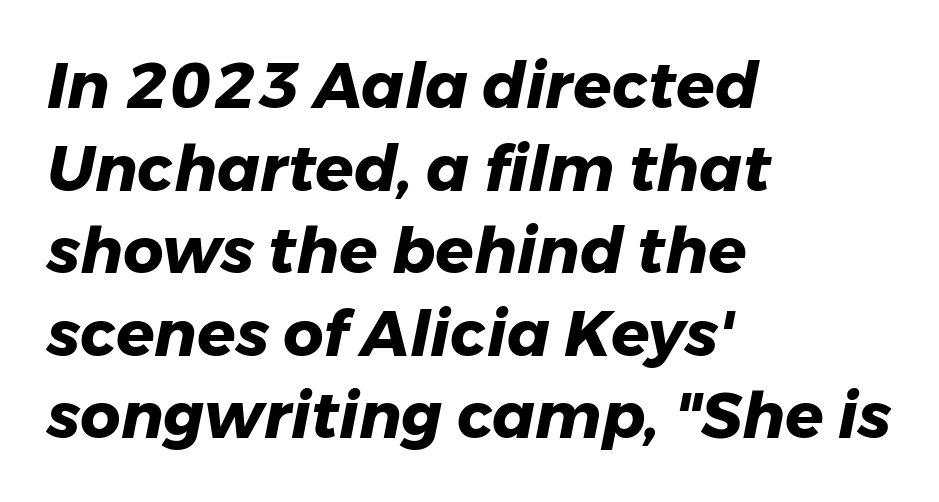
{"italic": "yes", "lean": "right", "slant_degrees": 11, "bold": "yes", "weight": "heavy", "width": "normal", "stroke_contrast": "low", "x_height": "medium", "monospaced": "no", "underline": "no", "align": "left", "line_spacing": "normal", "line_spacing_ratio": 1.31, "letter_spacing": "normal", "letter_spacing_em": 0.0, "glyph_px": 63}
